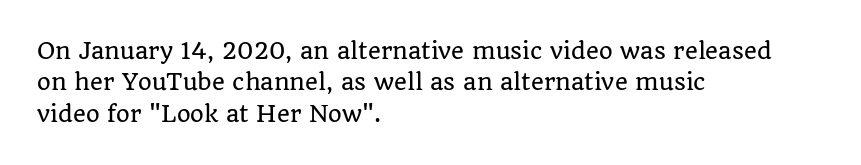
Q: Is the text italic (slanted)? A: No, it is upright.
Q: Is the text underlined? A: No.
Q: How is the paragraph aligned? A: Left-aligned.
Q: Is the spacing between letters normal or unusually wide? A: Normal.
Q: Is the spacing between lines tight, normal or loose? A: Normal.
